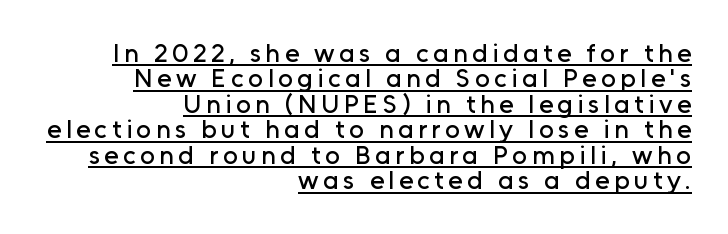
The lettering stays uniformly vertical, giving the passage a roman look. Every row of glyphs terminates at an identical x-position on the right. Descenders here cross a horizontal rule under the line. The designer dialed line spacing down below the default.
